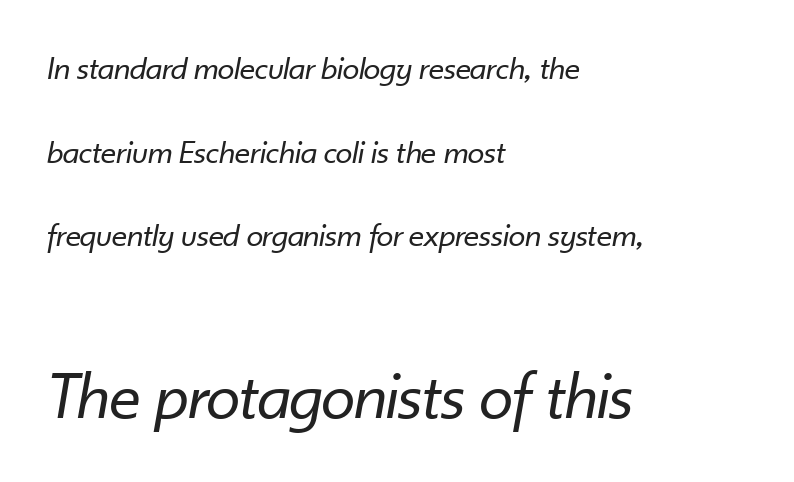
{"italic": "yes", "lean": "right", "slant_degrees": 10, "bold": "no", "weight": "regular", "width": "normal", "stroke_contrast": "low", "x_height": "small", "monospaced": "no", "underline": "no", "align": "left", "line_spacing": "loose", "line_spacing_ratio": 2.46, "letter_spacing": "normal", "letter_spacing_em": 0.0, "larger_block": "second", "size_ratio": 2.03, "glyph_px": 69}
